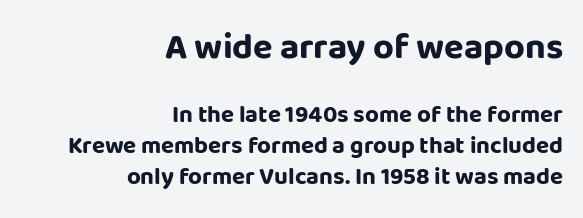
The image shows 36 px bold sans-serif type, upright; set right-aligned, normal line spacing (1.3x), normal letter spacing, not underlined; the first (top) block is 1.5x larger; low stroke contrast and a large x-height.
